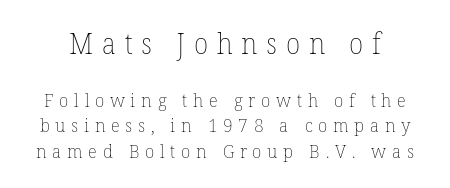
It's the straight-up-and-down kind of type. The letters are spread apart with noticeably loose tracking. The characters are drawn with everyday or finer stroke widths. Large over small — that's the arrangement of the two blocks here. Letters rest on an invisible, unmarked baseline.
